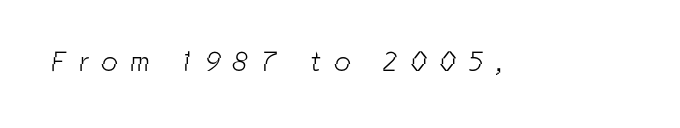
{"serif": "no", "bold": "no", "weight": "light", "width": "condensed", "stroke_contrast": "low", "x_height": "medium", "monospaced": "no", "underline": "no", "letter_spacing": "wide", "letter_spacing_em": 0.49, "glyph_px": 28}
